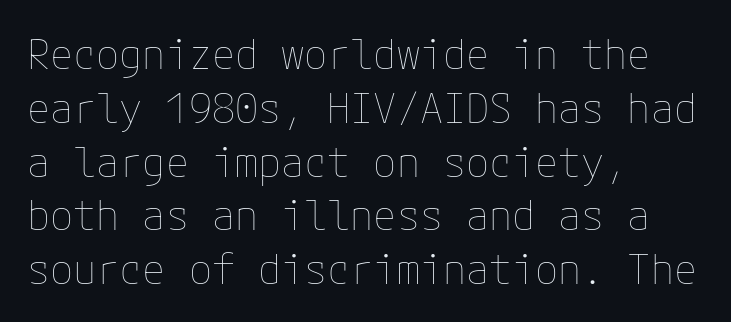
Summary of weight: not heavy and not bold. Typeset ragged right — the left edge is the straight one. Descender tails drop into unmarked territory. Tall strokes in this sample are plumb rather than angled. Is the letter spacing exaggerated? No — it looks like the ordinary default.
